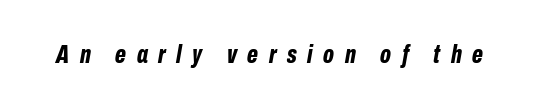
Q: Is the text bold? A: Yes.
Q: Is the text italic (slanted)? A: Yes, it leans right by about 10 degrees.
Q: Is the text underlined? A: No.
Q: Is the spacing between letters normal or unusually wide? A: Unusually wide.
